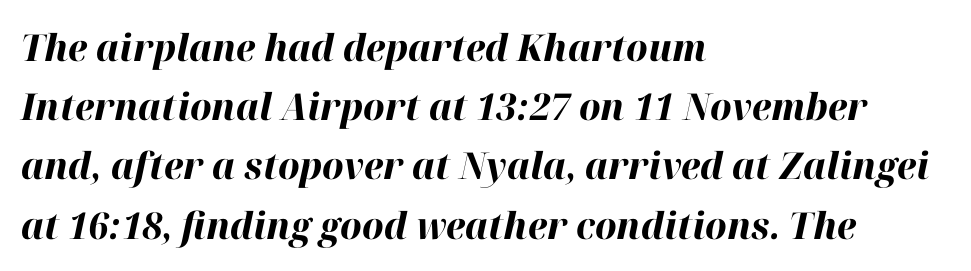
{"italic": "yes", "lean": "right", "slant_degrees": 12, "bold": "yes", "weight": "bold", "width": "normal", "stroke_contrast": "high", "x_height": "medium", "monospaced": "no", "underline": "no", "align": "left", "line_spacing": "normal", "line_spacing_ratio": 1.6, "letter_spacing": "normal", "letter_spacing_em": 0.0, "glyph_px": 37}
